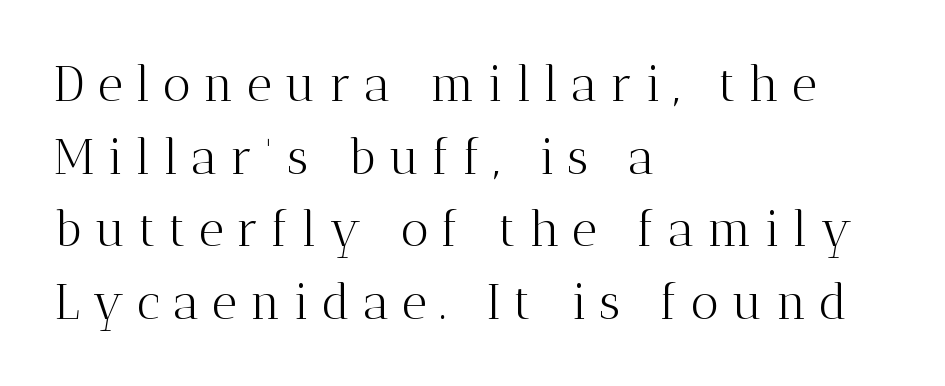
{"serif": "yes", "italic": "no", "bold": "no", "weight": "light", "width": "normal", "stroke_contrast": "medium", "x_height": "medium", "monospaced": "no", "underline": "no", "align": "left", "line_spacing": "normal", "line_spacing_ratio": 1.48, "letter_spacing": "wide", "letter_spacing_em": 0.26, "glyph_px": 49}
